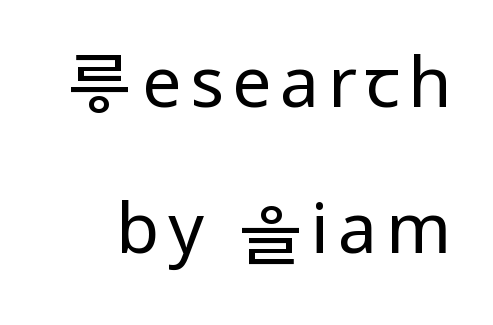
{"serif": "no", "italic": "no", "bold": "no", "weight": "regular", "width": "condensed", "stroke_contrast": "low", "x_height": "large", "monospaced": "no", "underline": "no", "line_spacing": "loose", "line_spacing_ratio": 2.09, "glyph_px": 70}
